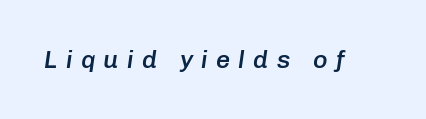
Q: Is the text bold? A: Semi-bold.
Q: Is the text italic (slanted)? A: Yes, it leans right by about 8 degrees.
Q: Is the text underlined? A: No.
Q: Is the spacing between letters normal or unusually wide? A: Unusually wide.
